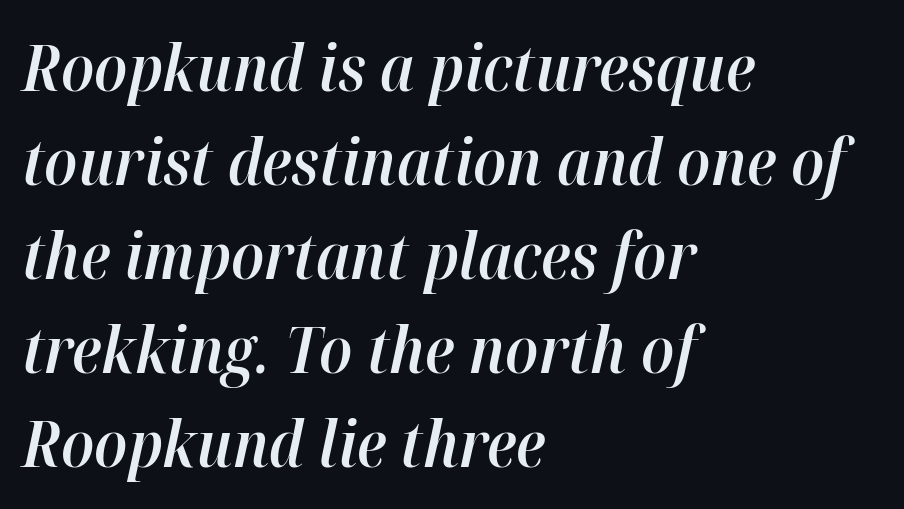
The letters are slanted; this is an italic face. Every letter is mildly thick-stroked: semibold rather than bold. The passage is arranged the way most books set body copy — flush left. Caption: standard tracking, unaltered. Honestly, the row spacing looks completely unremarkable.
